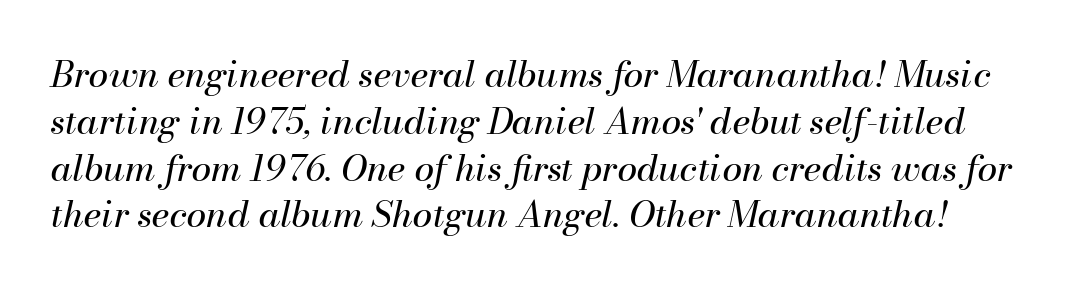
Decoration check: the copy has no underline. The type is set solid horizontally, with unmodified tracking. You can tell it's italic because the verticals aren't actually vertical. The letters advance in unequal steps, a hallmark of proportional type. The strokes are not fattened; the text isn't bold.
